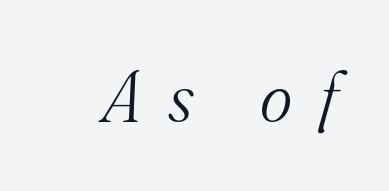
Q: Is the text bold? A: No.
Q: Is the text italic (slanted)? A: Yes, it leans right by about 16 degrees.
Q: Is the typeface a serif or a sans-serif typeface? A: Serif.
Q: Is the text underlined? A: No.
Q: Is the spacing between letters normal or unusually wide? A: Unusually wide.
Q: Width (condensed, normal, or wide)? A: Normal.
Q: Stroke contrast? A: Medium.
Q: x-height? A: Small.
Q: Monospaced? A: No.
